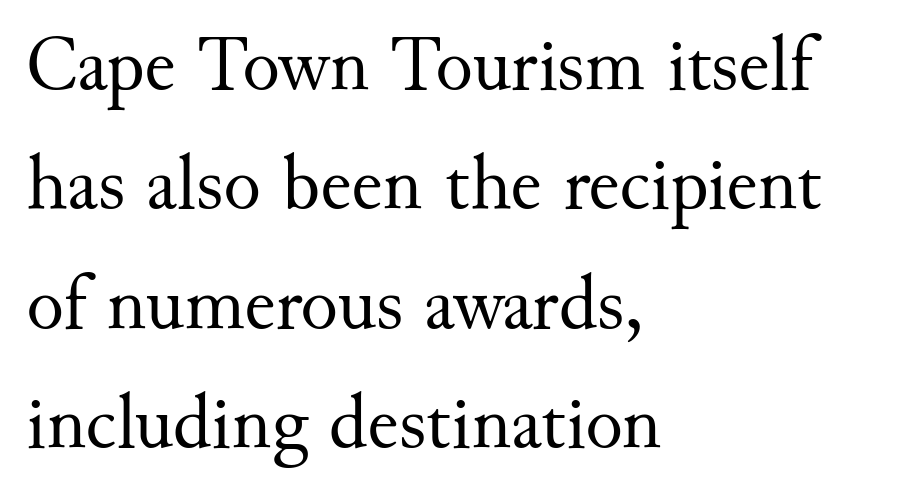
Q: Is the text bold? A: No.
Q: Is the text italic (slanted)? A: No, it is upright.
Q: Is the typeface a serif or a sans-serif typeface? A: Serif.
Q: Is the text underlined? A: No.
Q: How is the paragraph aligned? A: Left-aligned.
Q: Is the spacing between letters normal or unusually wide? A: Normal.
Q: Is the spacing between lines tight, normal or loose? A: Normal.
Q: Width (condensed, normal, or wide)? A: Normal.
Q: Stroke contrast? A: Medium.
Q: x-height? A: Small.
Q: Monospaced? A: No.
